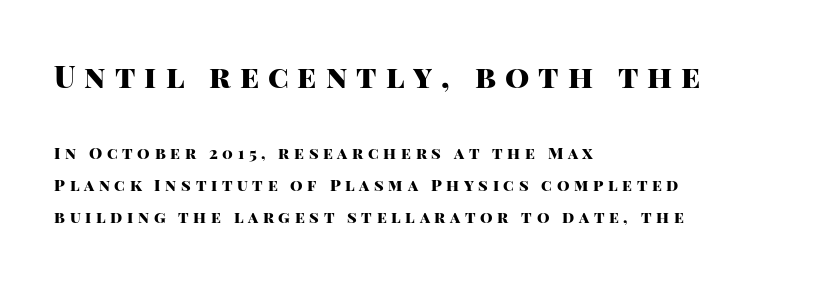
Q: Is the text bold? A: Yes.
Q: Is the text italic (slanted)? A: No, it is upright.
Q: Is the typeface a serif or a sans-serif typeface? A: Sans-serif.
Q: Is the text underlined? A: No.
Q: How is the paragraph aligned? A: Left-aligned.
Q: Is the spacing between letters normal or unusually wide? A: Unusually wide.
Q: Is the spacing between lines tight, normal or loose? A: Loose.
Q: Which block of text is set in a larger size, the first (top) or the second (bottom)? A: The first (top) one.
Q: Width (condensed, normal, or wide)? A: Normal.
Q: Stroke contrast? A: High.
Q: x-height? A: Large.
Q: Monospaced? A: No.
